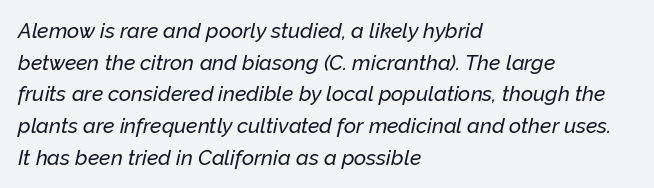
{"italic": "yes", "lean": "right", "slant_degrees": 12, "underline": "no", "align": "left", "line_spacing": "normal", "line_spacing_ratio": 1.51, "letter_spacing": "normal", "letter_spacing_em": 0.0, "glyph_px": 21}
